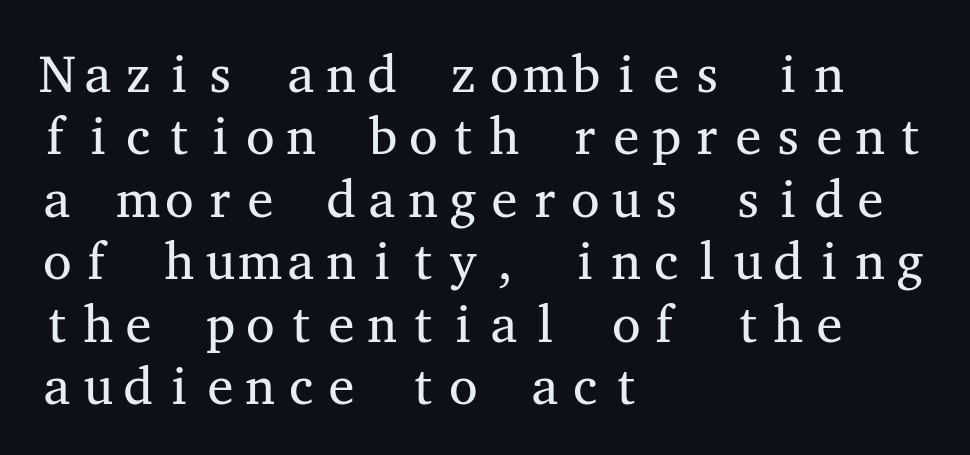
{"serif": "yes", "italic": "no", "bold": "no", "weight": "regular", "width": "wide", "stroke_contrast": "medium", "x_height": "medium", "monospaced": "yes", "underline": "no", "align": "left", "line_spacing_ratio": 1.2, "letter_spacing": "normal", "letter_spacing_em": 0.0, "glyph_px": 52}
